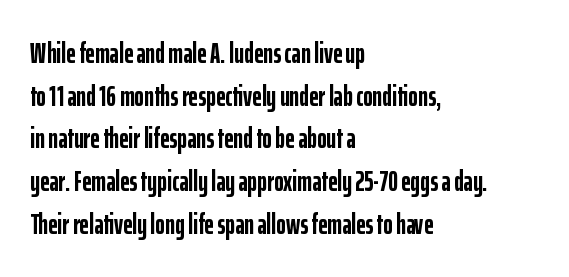
The image shows 29 px semibold, condensed sans-serif type, upright; set left-aligned, normal line spacing (1.47x), normal letter spacing, not underlined; low stroke contrast and a medium x-height.
